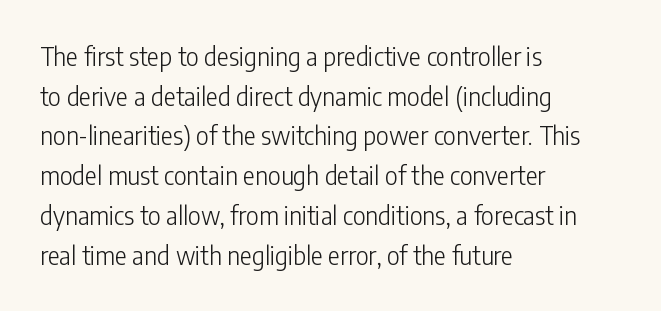
{"italic": "no", "bold": "no", "underline": "no", "align": "left", "line_spacing": "normal", "line_spacing_ratio": 1.59, "letter_spacing": "normal", "letter_spacing_em": 0.0, "glyph_px": 25}
